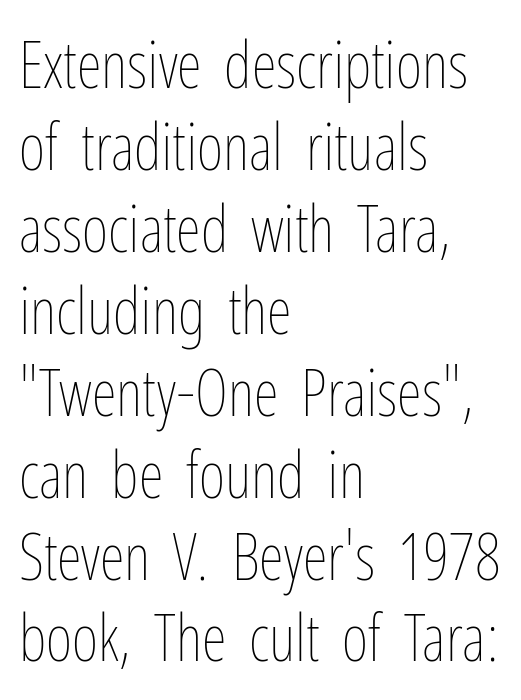
Q: Is the text bold? A: No.
Q: Is the text italic (slanted)? A: No, it is upright.
Q: Is the text underlined? A: No.
Q: How is the paragraph aligned? A: Left-aligned.
Q: Is the spacing between letters normal or unusually wide? A: Normal.
Q: Is the spacing between lines tight, normal or loose? A: Normal.
Q: Width (condensed, normal, or wide)? A: Condensed.
Q: Stroke contrast? A: Low.
Q: x-height? A: Medium.
Q: Monospaced? A: No.
